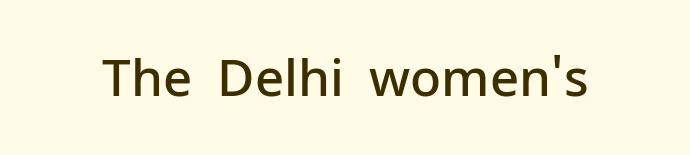
The image shows 51 px semibold sans-serif type, upright; set normal letter spacing, not underlined; low stroke contrast and a medium x-height.
